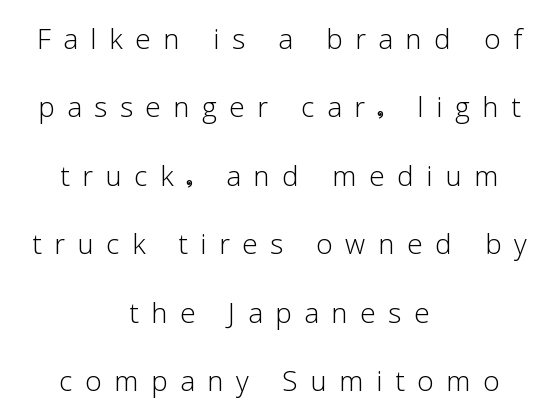
Q: Is the text bold? A: No.
Q: Is the text italic (slanted)? A: No, it is upright.
Q: Is the typeface a serif or a sans-serif typeface? A: Sans-serif.
Q: Is the text underlined? A: No.
Q: How is the paragraph aligned? A: Centered.
Q: Is the spacing between letters normal or unusually wide? A: Unusually wide.
Q: Width (condensed, normal, or wide)? A: Normal.
Q: Stroke contrast? A: Low.
Q: x-height? A: Medium.
Q: Monospaced? A: No.
